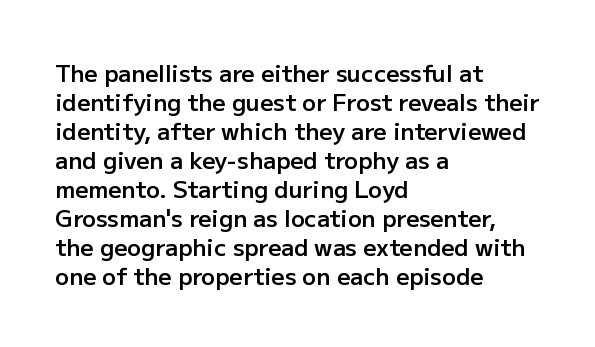
These lines keep a tight, regular rhythm from letter to letter. Horizontally, the lines are justified to the leading edge only. Normally led — the rows are evenly, conventionally spaced. The axis of the letterforms is exactly vertical. Bold? Not quite — semibold, heavier than regular but stopping short.
